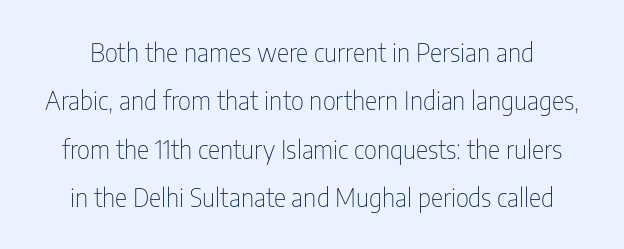
A typesetter would call this zero additional tracking. Italic: no, the glyphs are upright roman. Any mark beneath the type? The region is blank. Heft: none added — not bold.
